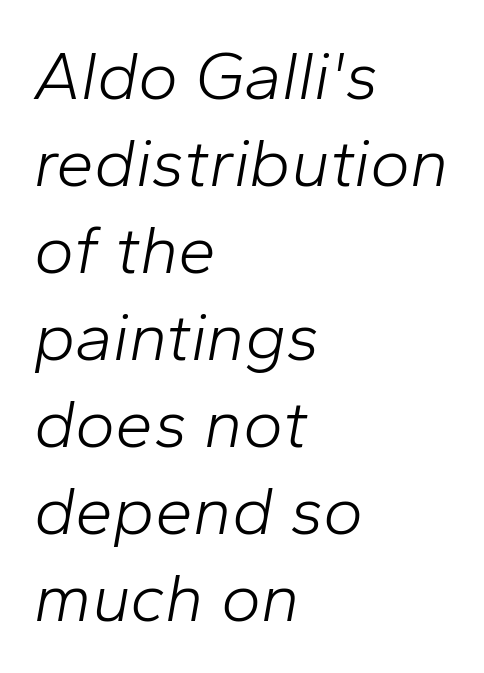
The image shows 68 px light type, italic (leaning right); set left-aligned, normal line spacing (1.28x), normal letter spacing, not underlined; low stroke contrast and a medium x-height.
